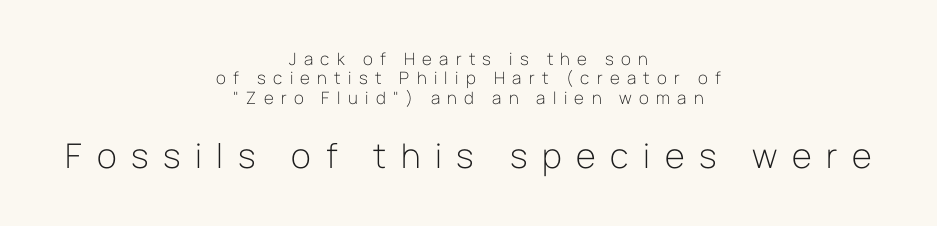
The image shows 34 px light sans-serif type, upright; set centered, tight line spacing (1.14x), unusually wide letter spacing (+0.43 em), not underlined; the second (bottom) block is 2.0x larger; low stroke contrast and a medium x-height.
